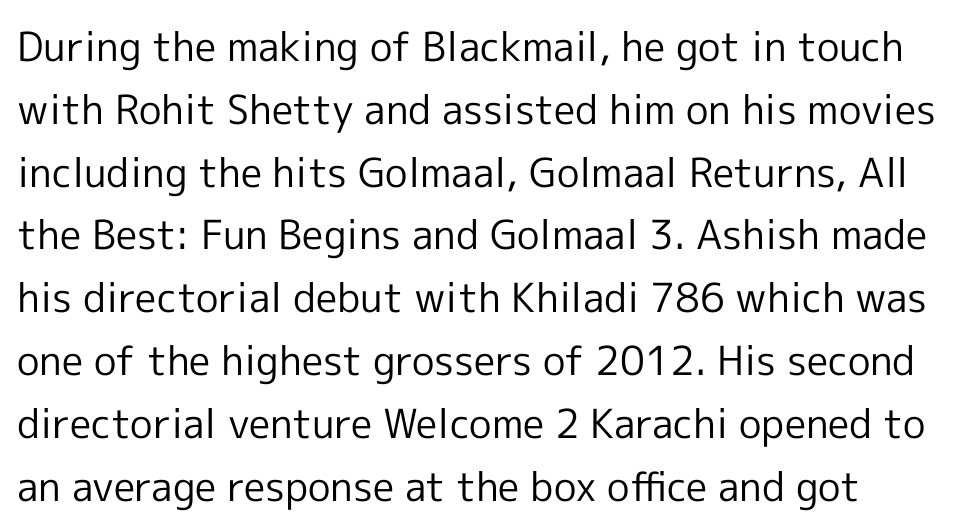
A typesetter would call this proportional, since set widths differ per character. Compared with typical paragraphs, the rows here are spaced about the same. This sample uses plain, unmodified letter spacing. Does the type have serifs? No, each stem ends abruptly. Letters rest on an invisible, unmarked baseline. Designer's note — italics off, roman on.
